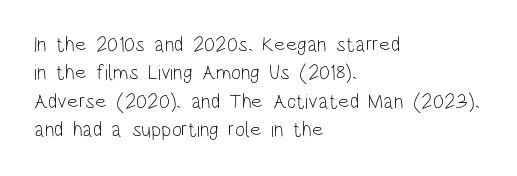
Evenly set lines give the paragraph a standard silhouette. Students, note that the glyphs here touch the page at normal intervals. In terms of posture, this sample is upright. Typeset ragged right — the left edge is the straight one.
